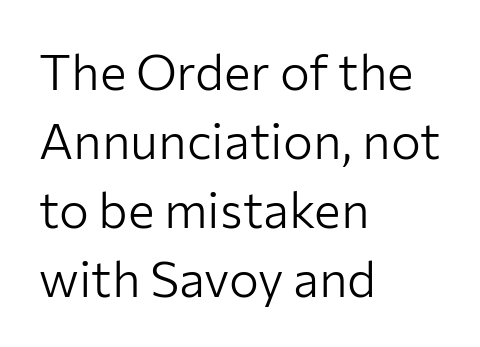
Line beginnings align vertically; line endings do not. Upright lettering throughout. Successive baselines arrive at the customary interval. This sample uses plain, unmodified letter spacing.
